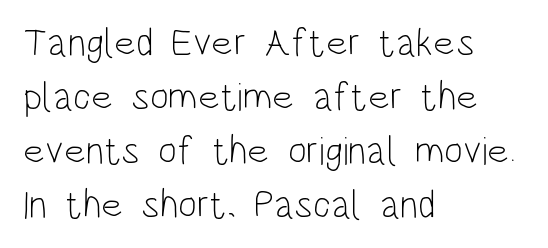
Q: Is the text bold? A: No.
Q: Is the text italic (slanted)? A: No, it is upright.
Q: Is the typeface a serif or a sans-serif typeface? A: Sans-serif.
Q: Is the text underlined? A: No.
Q: How is the paragraph aligned? A: Left-aligned.
Q: Is the spacing between letters normal or unusually wide? A: Normal.
Q: Is the spacing between lines tight, normal or loose? A: Normal.
Q: Width (condensed, normal, or wide)? A: Condensed.
Q: Stroke contrast? A: Low.
Q: x-height? A: Large.
Q: Monospaced? A: No.
